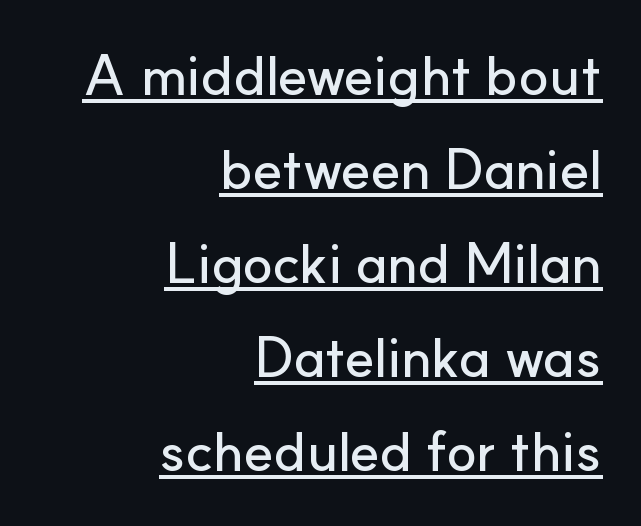
Default kerning and tracking; the words read as compact shapes. Baseline-to-baseline distance is the conventional proportion of letter height. The typography opts for an upright posture over an oblique one. Spacing verdict: proportional, widths tailored to each character. These characters rest on top of a visible drawn line. The designer went with a sans here, leaving each stem footless.
